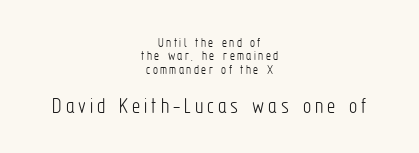
{"italic": "no", "bold": "no", "underline": "no", "align": "center", "line_spacing": "tight", "line_spacing_ratio": 0.96, "larger_block": "second", "size_ratio": 1.64, "glyph_px": 23}
